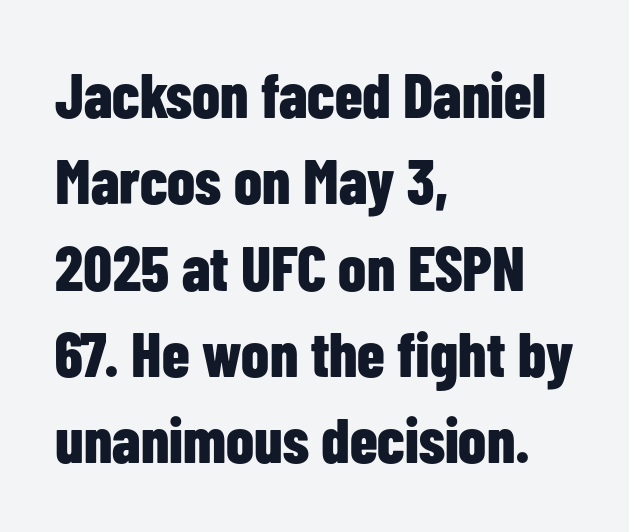
Q: Is the text bold? A: Yes.
Q: Is the text italic (slanted)? A: No, it is upright.
Q: Is the typeface a serif or a sans-serif typeface? A: Sans-serif.
Q: Is the text underlined? A: No.
Q: How is the paragraph aligned? A: Left-aligned.
Q: Is the spacing between letters normal or unusually wide? A: Normal.
Q: Is the spacing between lines tight, normal or loose? A: Normal.
Q: Width (condensed, normal, or wide)? A: Condensed.
Q: Stroke contrast? A: Low.
Q: x-height? A: Medium.
Q: Monospaced? A: No.
